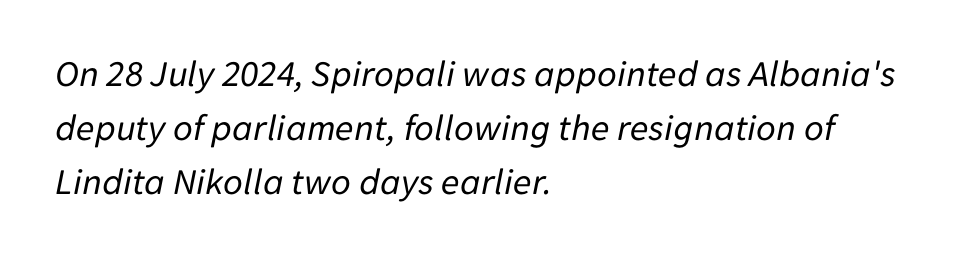
The image shows 38 px regular-weight type, italic (leaning right); set left-aligned, normal line spacing (1.42x), normal letter spacing, not underlined; low stroke contrast and a medium x-height.
